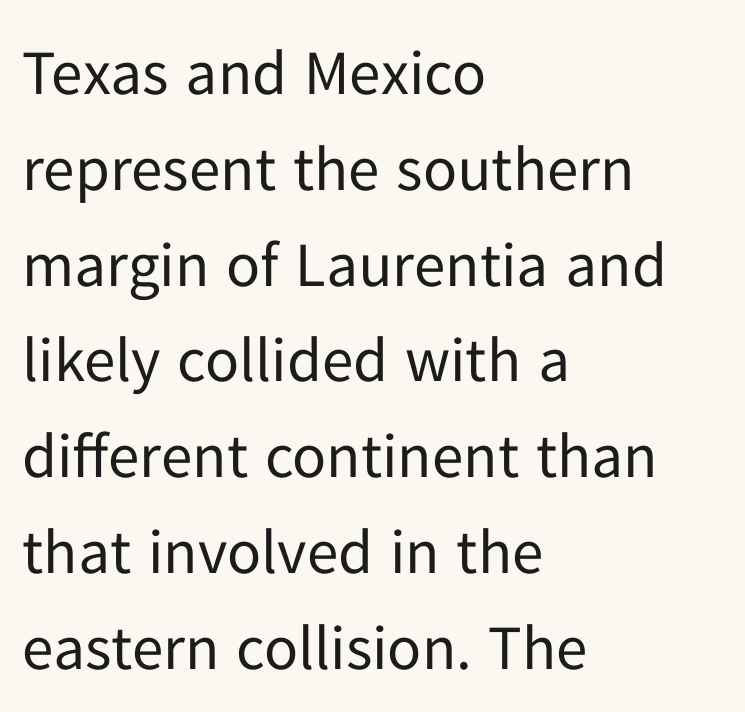
The words here are not underlined. The characters display no serif detailing; their extremities are plain. The letterforms sit shoulder to shoulder at normal distance. This sample has the flowing, uneven cadence of proportional lettering. The lettering holds an erect, upright posture throughout. The characters are drawn with everyday or finer stroke widths.
